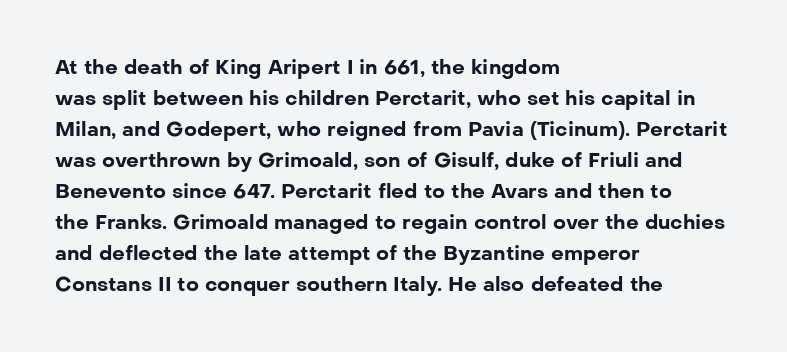
This is heavy type, rendered in bold. No extra tracking has been applied to these lines. The lines in this sample share a left origin and differ only in where they stop. A typesetter would call this leading conventional body-copy spacing. The typography opts for an upright posture over an oblique one. No word sits above an underline.
